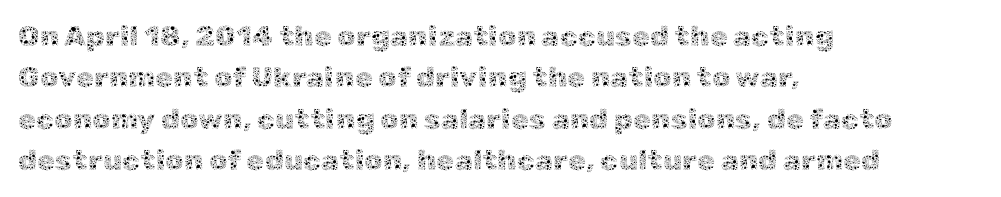
The image shows 29 px thin type, upright; set left-aligned, normal line spacing (1.43x), normal letter spacing, not underlined; a medium x-height.
